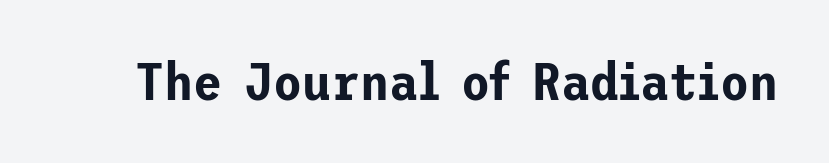
The image shows 53 px sans-serif type, upright; set normal letter spacing, not underlined; low stroke contrast and a medium x-height.
